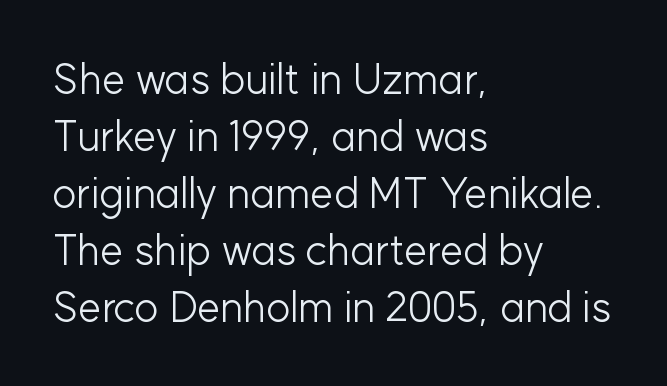
Evenly set lines give the paragraph a standard silhouette. Underline: absent. The lines in this sample share a left origin and differ only in where they stop. Characters follow at the spacing the type designer built in.
